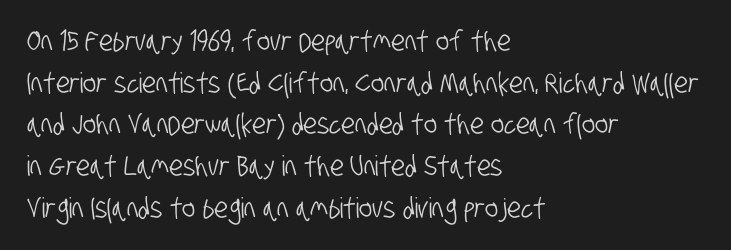
{"serif": "no", "width": "condensed", "stroke_contrast": "low", "x_height": "large", "monospaced": "no", "underline": "no", "align": "left", "line_spacing": "normal", "line_spacing_ratio": 1.49, "letter_spacing": "normal", "letter_spacing_em": 0.0, "glyph_px": 28}
